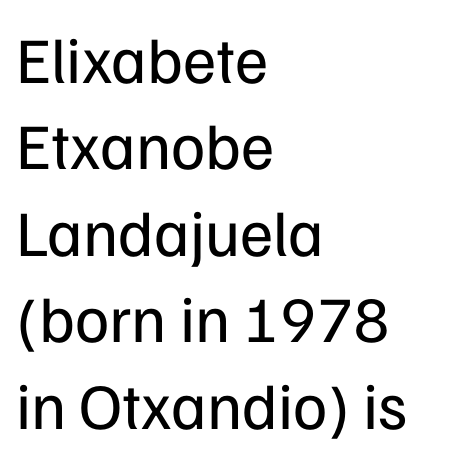
Q: Is the text bold? A: No.
Q: Is the text italic (slanted)? A: No, it is upright.
Q: Is the typeface a serif or a sans-serif typeface? A: Sans-serif.
Q: Is the text underlined? A: No.
Q: How is the paragraph aligned? A: Left-aligned.
Q: Is the spacing between letters normal or unusually wide? A: Normal.
Q: Is the spacing between lines tight, normal or loose? A: Normal.
Q: Width (condensed, normal, or wide)? A: Normal.
Q: Stroke contrast? A: Low.
Q: x-height? A: Medium.
Q: Monospaced? A: No.
